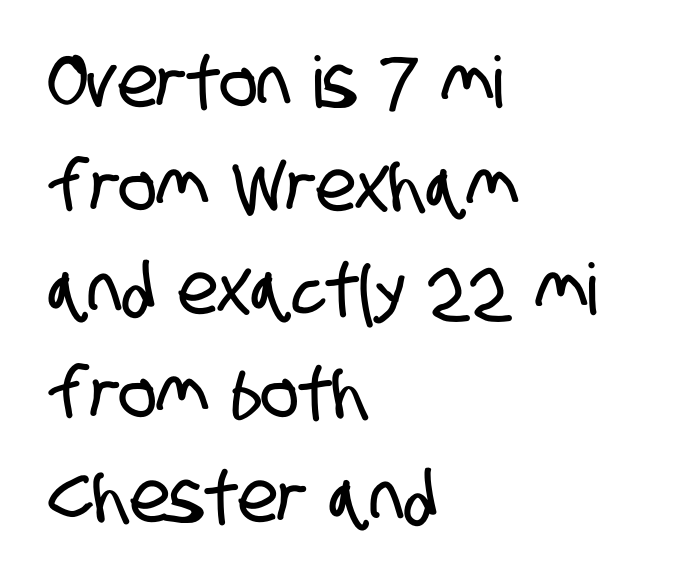
Q: Is the typeface a serif or a sans-serif typeface? A: Sans-serif.
Q: Is the text underlined? A: No.
Q: How is the paragraph aligned? A: Left-aligned.
Q: Is the spacing between letters normal or unusually wide? A: Normal.
Q: Is the spacing between lines tight, normal or loose? A: Normal.
Q: Width (condensed, normal, or wide)? A: Condensed.
Q: Stroke contrast? A: Low.
Q: x-height? A: Large.
Q: Monospaced? A: No.
